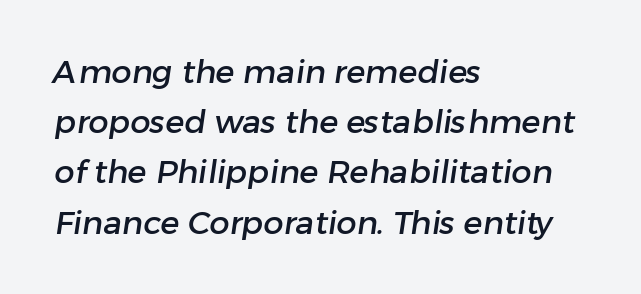
The image shows 32 px sans-serif type; set left-aligned, normal line spacing (1.57x), normal letter spacing, not underlined; low stroke contrast and a medium x-height.
